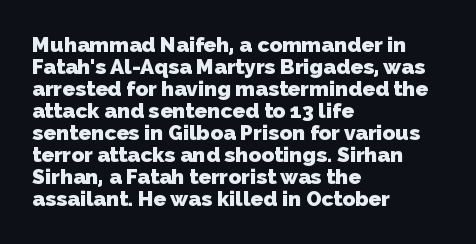
{"bold": "yes", "underline": "no", "align": "left", "line_spacing": "tight", "line_spacing_ratio": 1.05, "letter_spacing": "normal", "letter_spacing_em": 0.0, "glyph_px": 21}
